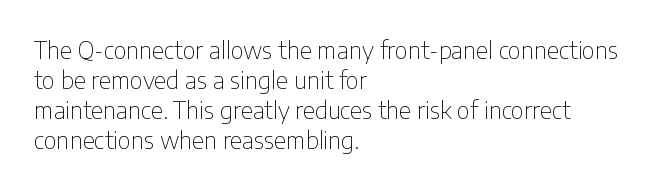
Honestly, there is no underline to notice here at all. The font's upright variant was chosen for this text. Horizontally, the lines are justified to the leading edge only. Bold? No — there's no thickening of the strokes.
